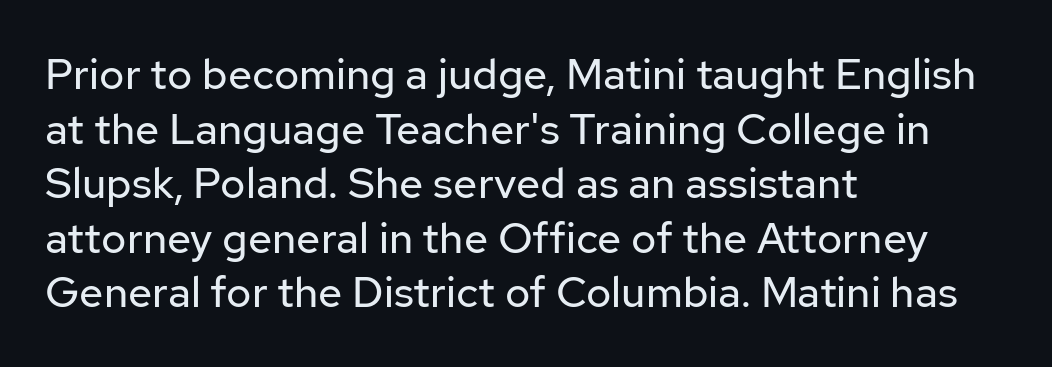
{"serif": "no", "italic": "no", "bold": "no", "weight": "regular", "width": "normal", "stroke_contrast": "low", "x_height": "medium", "monospaced": "no", "underline": "no", "align": "left", "line_spacing": "normal", "line_spacing_ratio": 1.27, "letter_spacing": "normal", "letter_spacing_em": 0.0, "glyph_px": 43}
